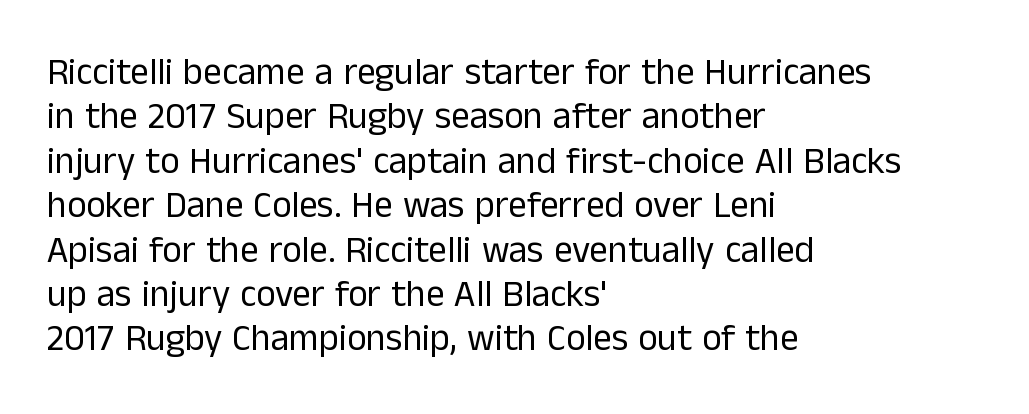
Q: Is the text bold? A: No.
Q: Is the text italic (slanted)? A: No, it is upright.
Q: Is the typeface a serif or a sans-serif typeface? A: Sans-serif.
Q: Is the text underlined? A: No.
Q: How is the paragraph aligned? A: Left-aligned.
Q: Is the spacing between letters normal or unusually wide? A: Normal.
Q: Width (condensed, normal, or wide)? A: Normal.
Q: Stroke contrast? A: Low.
Q: x-height? A: Medium.
Q: Monospaced? A: No.
